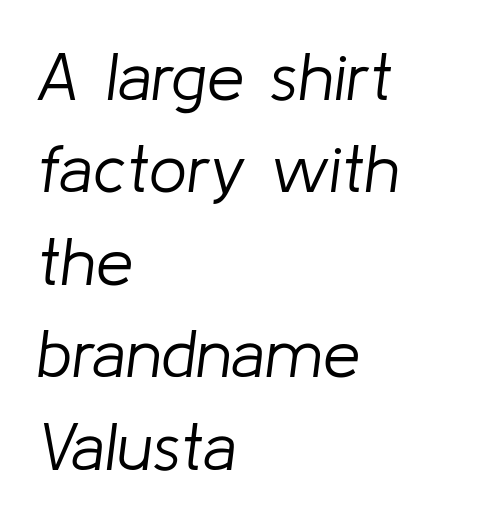
Character widths vary here, with narrow letters taking less room than wide ones. The passage shown leans; its letterforms are oblique. The cut favours lightness, reaching ordinary text weight at its darkest. The text block is weighted toward the left margin, trailing off unevenly rightward. Rule under the text: the space is simply empty.
